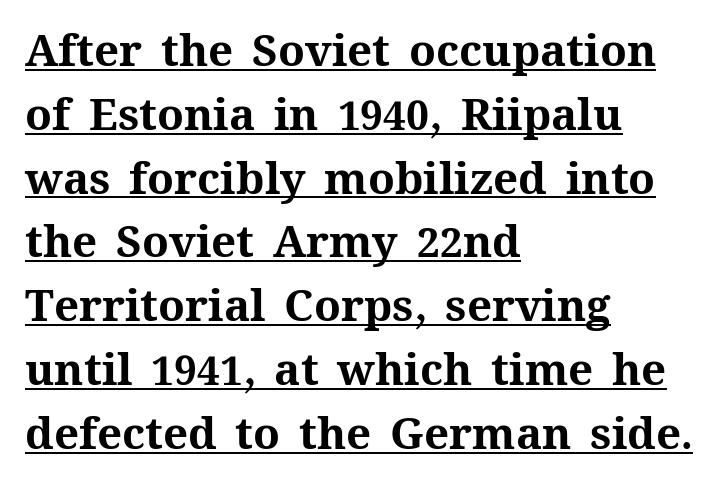
Line beginnings align vertically; line endings do not. In designer terms, the underline attribute is active on this setting. The letters are bold, with thick, heavy strokes. This block has exactly the height ordinary leading produces. Character widths vary here, with narrow letters taking less room than wide ones. A typesetter would call this zero additional tracking.
